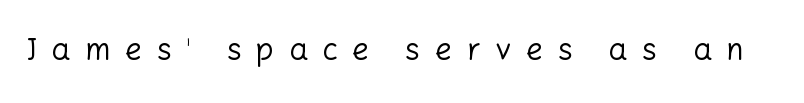
The image shows 30 px regular-weight sans-serif type, upright; set unusually wide letter spacing (+0.48 em), not underlined; low stroke contrast and a medium x-height.
